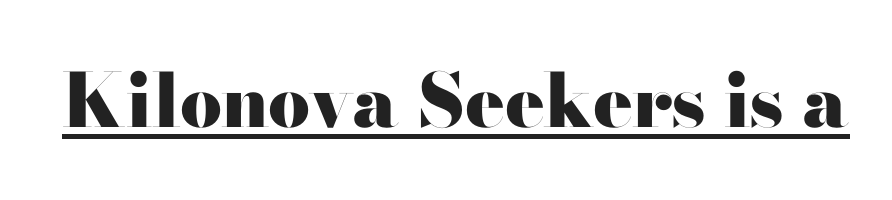
{"serif": "no", "italic": "no", "bold": "yes", "weight": "heavy", "width": "wide", "stroke_contrast": "high", "x_height": "small", "monospaced": "no", "underline": "yes", "letter_spacing": "normal", "letter_spacing_em": 0.0, "glyph_px": 74}
